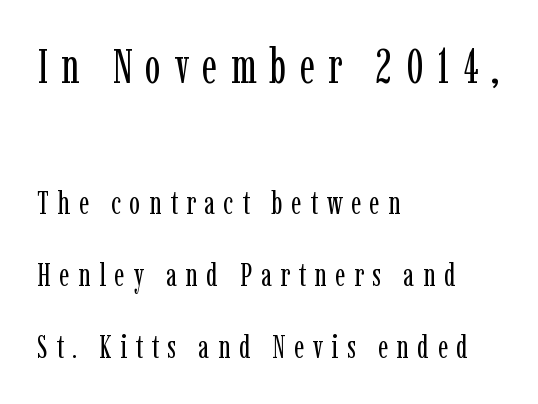
The image shows 48 px regular-weight, condensed serif type, upright; set left-aligned, loose line spacing (2.25x), unusually wide letter spacing (+0.27 em), not underlined; the first (top) block is 1.5x larger; low stroke contrast and a medium x-height.
